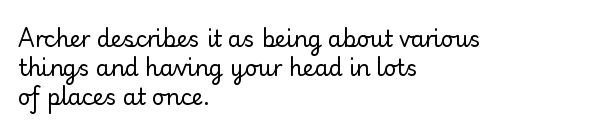
The image shows 22 px text type, upright; set left-aligned, normal line spacing (1.32x), normal letter spacing, not underlined.
